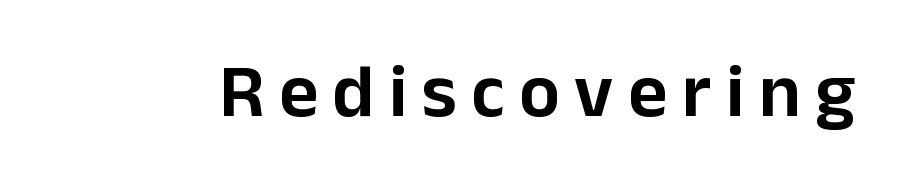
The image shows 76 px sans-serif type, upright; set not underlined; low stroke contrast and a medium x-height.
